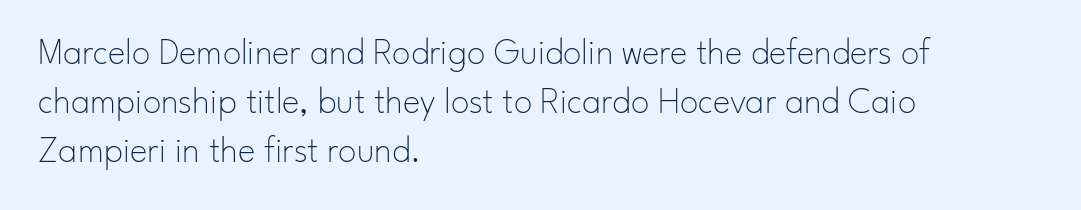
The image shows 37 px thin sans-serif type, upright; set left-aligned, normal line spacing (1.33x), normal letter spacing, not underlined; low stroke contrast and a small x-height.
